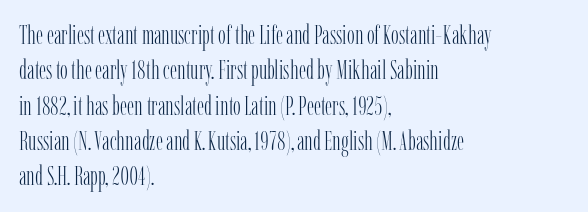
The image shows 26 px text type, upright; set left-aligned, normal line spacing (1.36x), normal letter spacing, not underlined.
